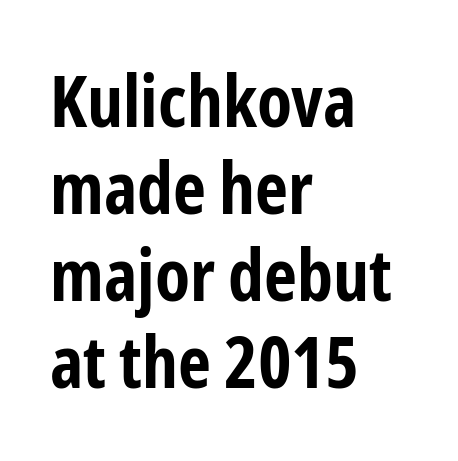
Q: Is the text bold? A: Yes.
Q: Is the text italic (slanted)? A: No, it is upright.
Q: Is the typeface a serif or a sans-serif typeface? A: Sans-serif.
Q: Is the text underlined? A: No.
Q: How is the paragraph aligned? A: Left-aligned.
Q: Is the spacing between letters normal or unusually wide? A: Normal.
Q: Width (condensed, normal, or wide)? A: Condensed.
Q: Stroke contrast? A: Low.
Q: x-height? A: Medium.
Q: Monospaced? A: No.
